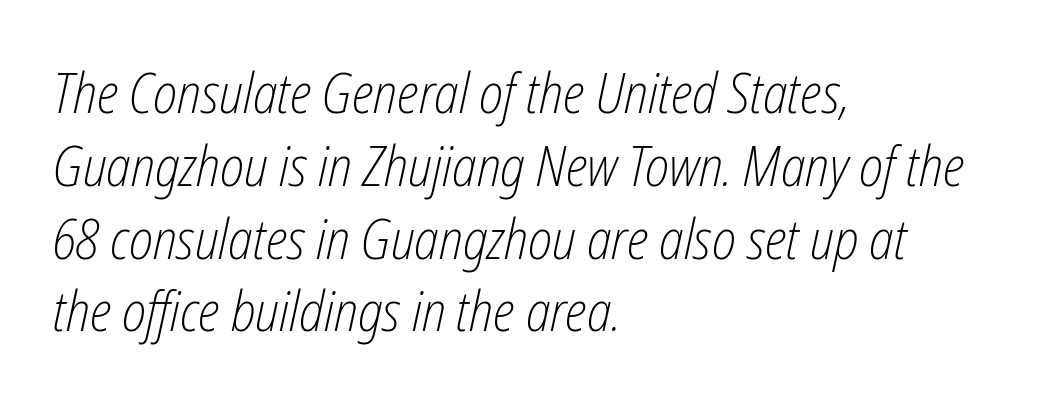
Q: Is the text bold? A: No.
Q: Is the text italic (slanted)? A: Yes, it leans right by about 12 degrees.
Q: Is the text underlined? A: No.
Q: How is the paragraph aligned? A: Left-aligned.
Q: Is the spacing between letters normal or unusually wide? A: Normal.
Q: Is the spacing between lines tight, normal or loose? A: Normal.
Q: Width (condensed, normal, or wide)? A: Condensed.
Q: Stroke contrast? A: Low.
Q: x-height? A: Medium.
Q: Monospaced? A: No.
